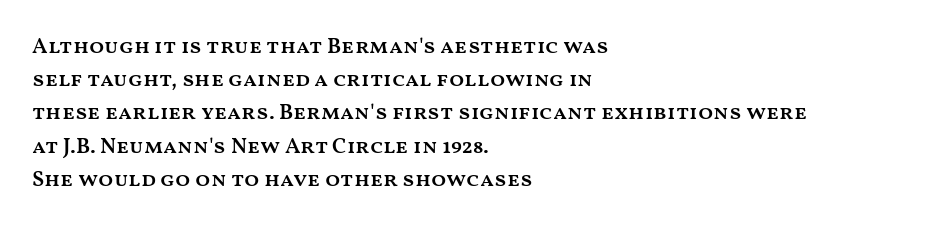
The words here are not underlined. Each new line begins a customary step beneath the previous one. These lines were composed using upright roman letters. In CSS terms this would be text-align: left. Compared with typical body copy, the letter spacing here is the same. This is the in-between weight designers call semibold or demi.
